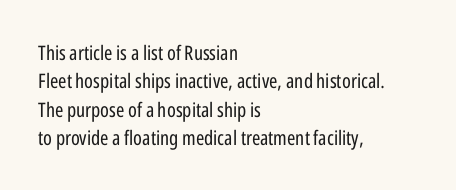
The image shows 20 px text type, upright; set left-aligned, normal line spacing (1.42x), normal letter spacing, not underlined.
